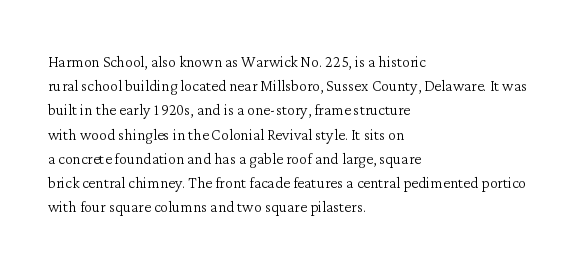
Q: Is the text bold? A: No.
Q: Is the text italic (slanted)? A: No, it is upright.
Q: Is the text underlined? A: No.
Q: How is the paragraph aligned? A: Left-aligned.
Q: Is the spacing between letters normal or unusually wide? A: Normal.
